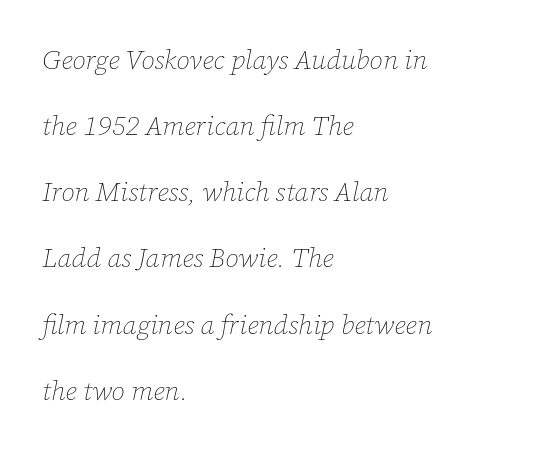
These lines were composed using italics. Alignment: flush left. Each new line begins a long way beneath the previous one. No heavy texture on the line: the type isn't bold.
